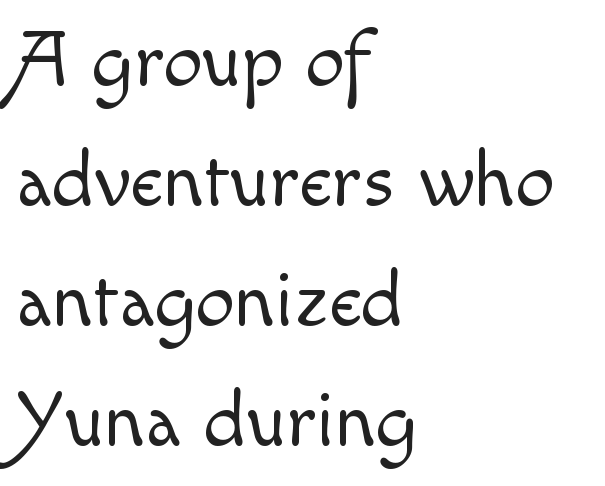
Q: Is the text bold? A: No.
Q: Is the text italic (slanted)? A: No, it is upright.
Q: Is the text underlined? A: No.
Q: How is the paragraph aligned? A: Left-aligned.
Q: Is the spacing between letters normal or unusually wide? A: Normal.
Q: Is the spacing between lines tight, normal or loose? A: Normal.
Q: Width (condensed, normal, or wide)? A: Normal.
Q: x-height? A: Small.
Q: Monospaced? A: No.
